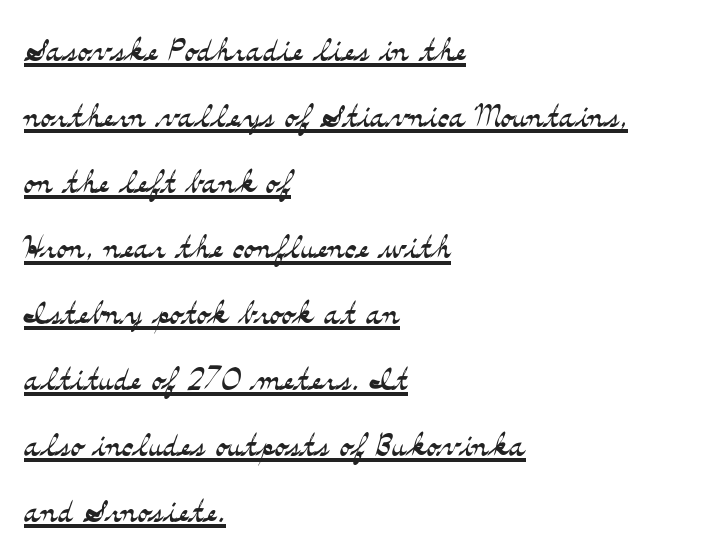
The image shows 43 px light, wide serif type; set left-aligned, normal line spacing (1.53x), normal letter spacing, underlined; medium stroke contrast and a small x-height.
